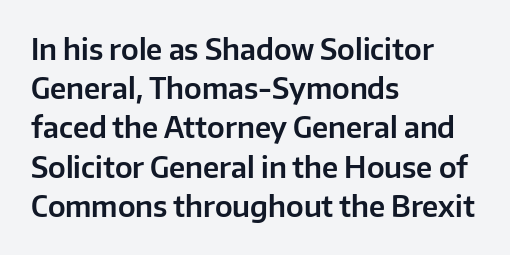
The image shows 28 px sans-serif type, upright; set left-aligned, normal line spacing (1.4x), normal letter spacing, not underlined; low stroke contrast and a medium x-height.
